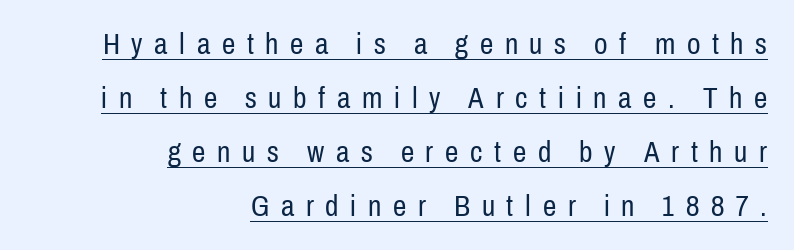
Inter-character spacing is expanded well beyond the font's built-in metrics. Every stem runs plumb, perpendicular to the baseline. The face used here is a sans, in the tradition of grotesques and geometrics. The rendering anchors every line to the right-hand side. These lines are rendered in a variable-pitch font.
